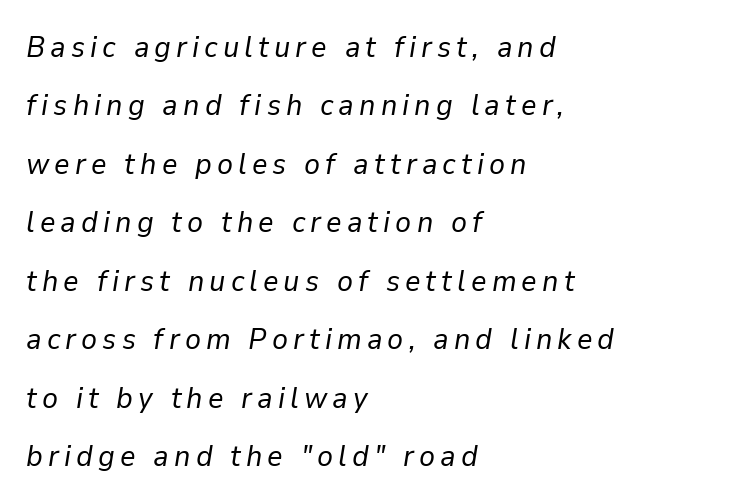
{"italic": "yes", "lean": "right", "slant_degrees": 9, "bold": "no", "weight": "regular", "width": "normal", "stroke_contrast": "low", "x_height": "medium", "monospaced": "no", "underline": "no", "align": "left", "line_spacing": "loose", "line_spacing_ratio": 1.95, "glyph_px": 30}
